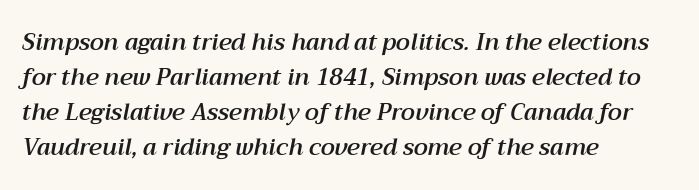
{"italic": "yes", "lean": "right", "slant_degrees": 12, "underline": "no", "align": "left", "line_spacing": "normal", "line_spacing_ratio": 1.52, "letter_spacing": "normal", "letter_spacing_em": 0.0, "glyph_px": 23}
